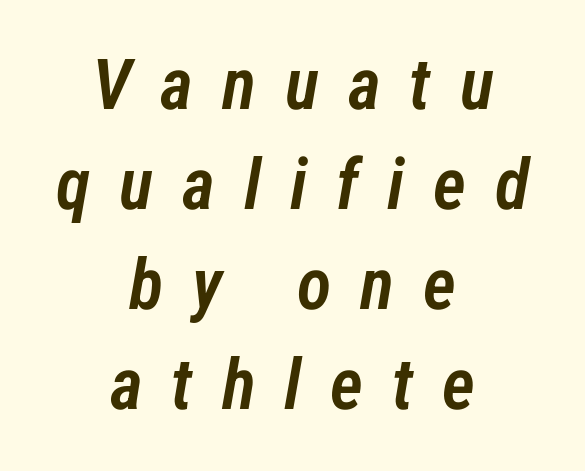
The text block is weighted toward neither margin, spreading evenly from the middle. Only glyphs here, with clear space below each row. These lines sit exactly where default settings would place them. You can tell it's italic because the verticals aren't actually vertical. Character widths vary here, with narrow letters taking less room than wide ones.
